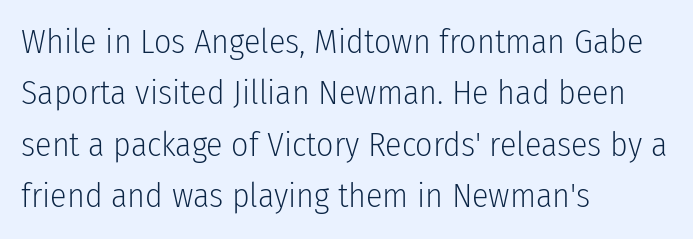
The image shows 34 px light, condensed sans-serif type, upright; set left-aligned, normal line spacing (1.51x), normal letter spacing, not underlined; low stroke contrast and a medium x-height.
